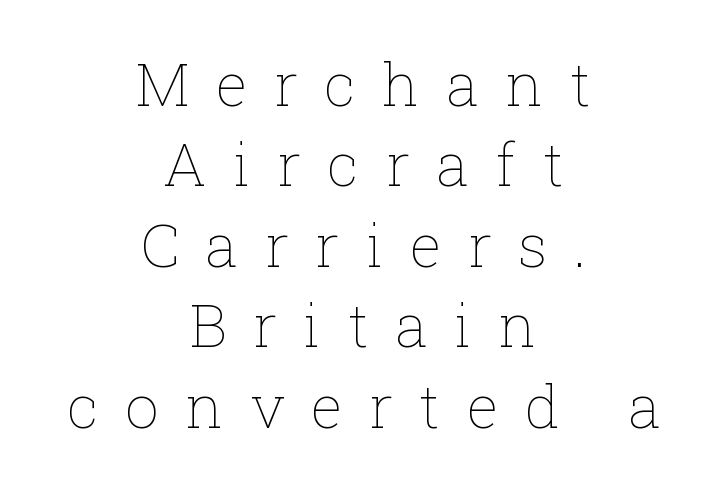
The image shows 60 px thin type, upright; set centered, normal line spacing (1.34x), unusually wide letter spacing (+0.44 em), not underlined; low stroke contrast and a medium x-height.
